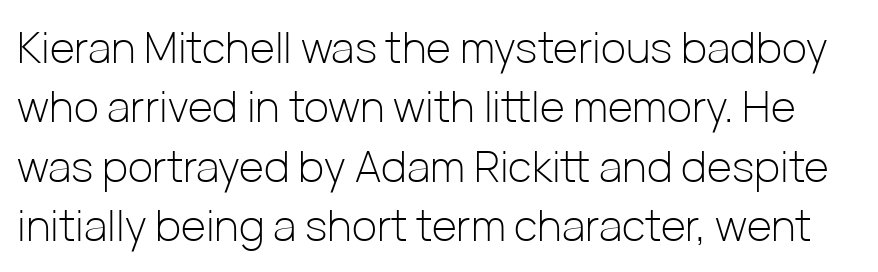
Q: Is the text bold? A: No.
Q: Is the text italic (slanted)? A: No, it is upright.
Q: Is the typeface a serif or a sans-serif typeface? A: Sans-serif.
Q: Is the text underlined? A: No.
Q: Is the spacing between letters normal or unusually wide? A: Normal.
Q: Is the spacing between lines tight, normal or loose? A: Normal.
Q: Width (condensed, normal, or wide)? A: Normal.
Q: Stroke contrast? A: Low.
Q: x-height? A: Medium.
Q: Monospaced? A: No.
